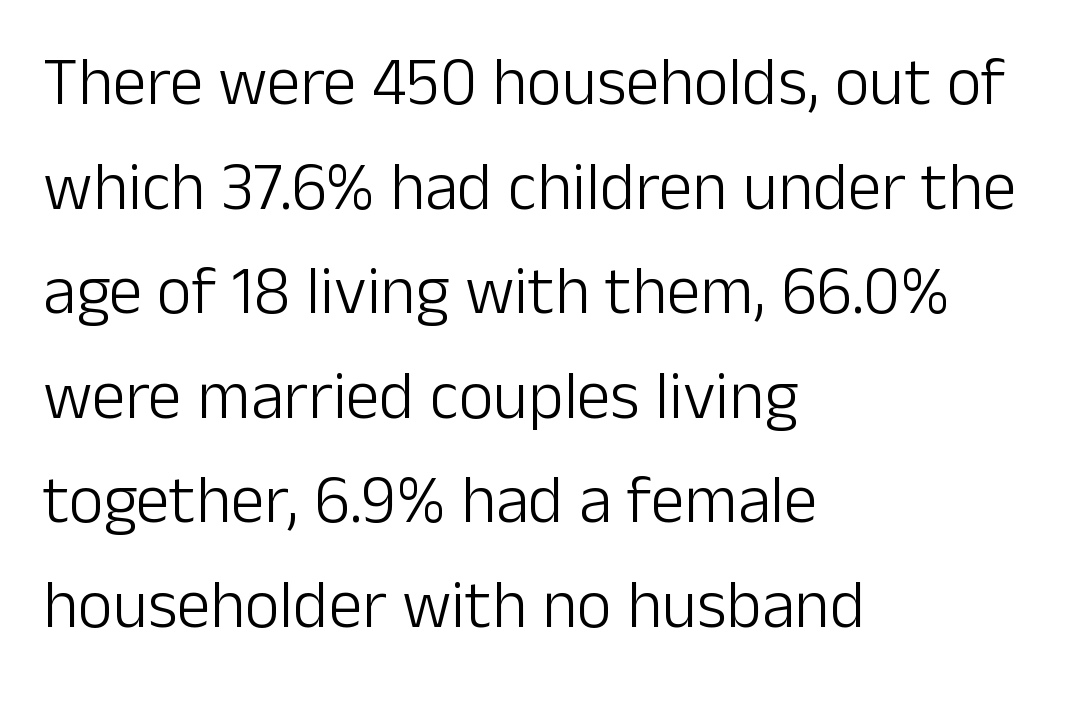
Letter spacing: default. Notice how the passage keeps a crisp vertical edge on the left only. Each row of text sits above clean, open space. Unbolded letterforms with no extra heft. Regarding leading, the lines here are spaced in the standard way.
